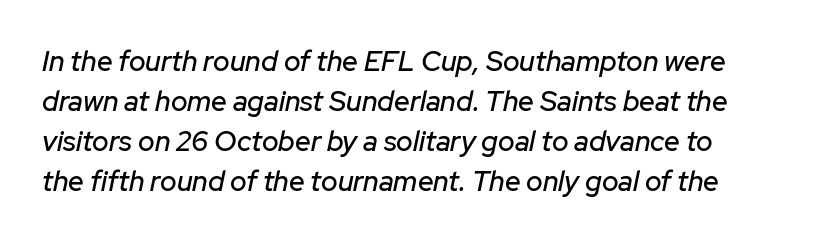
The image shows 28 px text type, italic (leaning right); set normal line spacing (1.43x), normal letter spacing, not underlined; low stroke contrast and a medium x-height.
